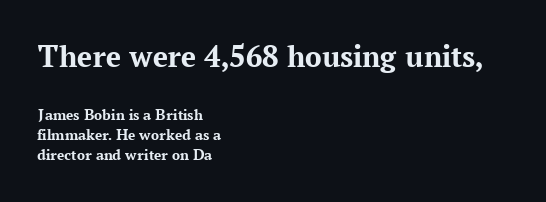
Q: Is the text bold? A: Yes.
Q: Is the text italic (slanted)? A: No, it is upright.
Q: Is the typeface a serif or a sans-serif typeface? A: Serif.
Q: Is the text underlined? A: No.
Q: How is the paragraph aligned? A: Left-aligned.
Q: Is the spacing between letters normal or unusually wide? A: Normal.
Q: Is the spacing between lines tight, normal or loose? A: Normal.
Q: Which block of text is set in a larger size, the first (top) or the second (bottom)? A: The first (top) one.
Q: Width (condensed, normal, or wide)? A: Normal.
Q: Stroke contrast? A: Medium.
Q: x-height? A: Medium.
Q: Monospaced? A: No.
